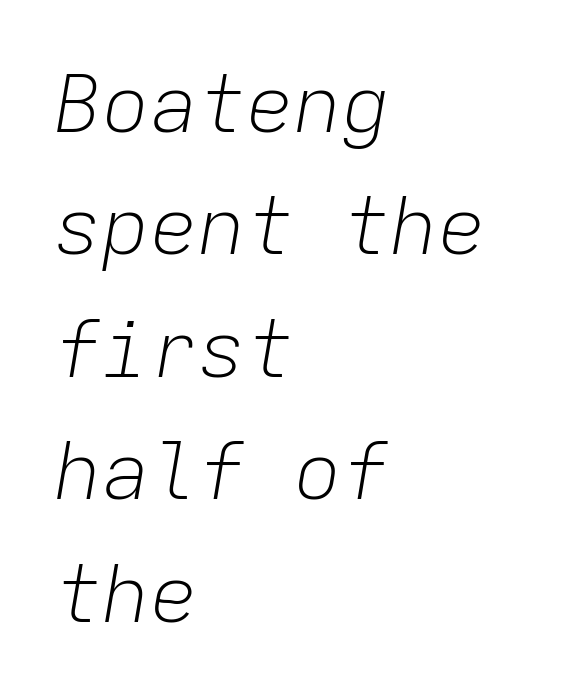
The image shows 80 px light type, italic (leaning right), monospaced; set left-aligned, normal line spacing (1.53x), normal letter spacing, not underlined; low stroke contrast and a medium x-height.
